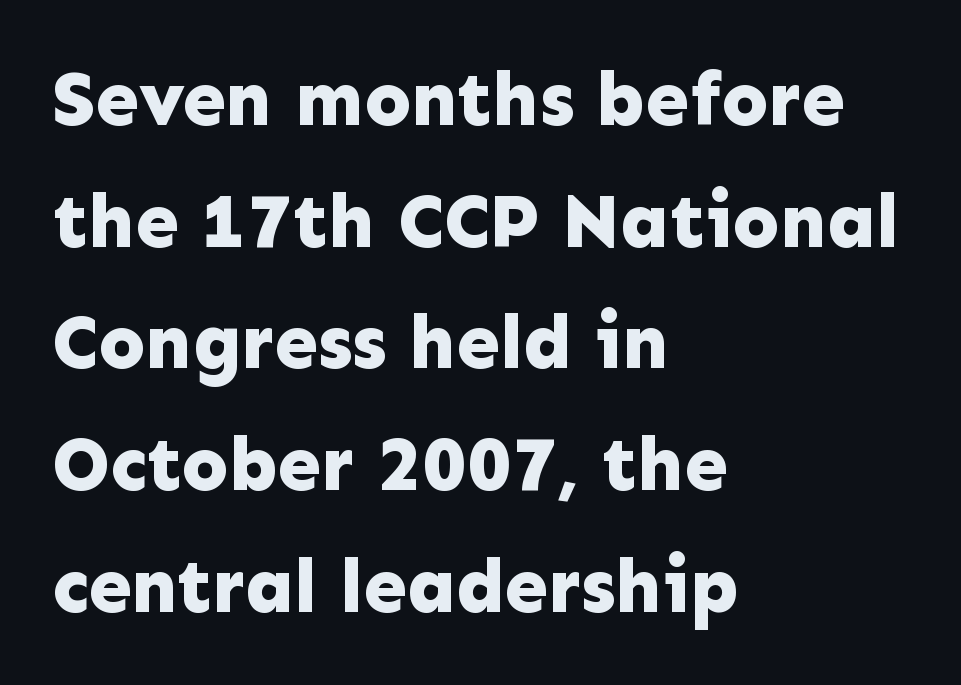
{"serif": "no", "italic": "no", "bold": "yes", "weight": "bold", "width": "normal", "stroke_contrast": "low", "x_height": "medium", "monospaced": "no", "underline": "no", "align": "left", "line_spacing": "normal", "line_spacing_ratio": 1.58, "letter_spacing": "normal", "letter_spacing_em": 0.0, "glyph_px": 77}
